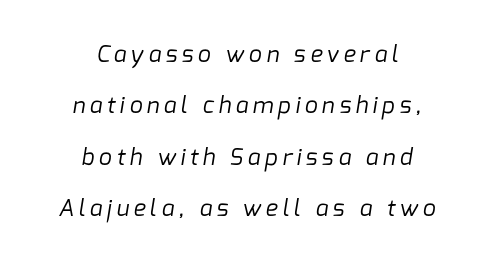
The image shows 23 px text type; set centered, loose line spacing (2.23x), unusually wide letter spacing (+0.2 em), not underlined.
